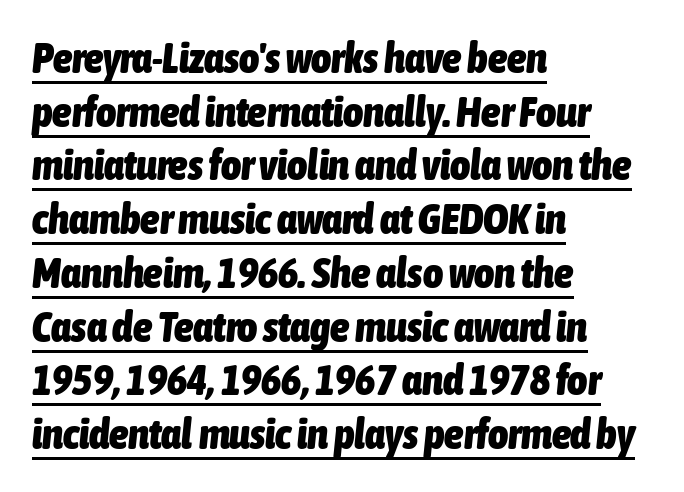
Q: Is the text bold? A: Yes.
Q: Is the text italic (slanted)? A: Yes, it leans right by about 6 degrees.
Q: Is the text underlined? A: Yes.
Q: How is the paragraph aligned? A: Left-aligned.
Q: Is the spacing between letters normal or unusually wide? A: Normal.
Q: Is the spacing between lines tight, normal or loose? A: Normal.
Q: Width (condensed, normal, or wide)? A: Condensed.
Q: Stroke contrast? A: Low.
Q: x-height? A: Medium.
Q: Monospaced? A: No.
